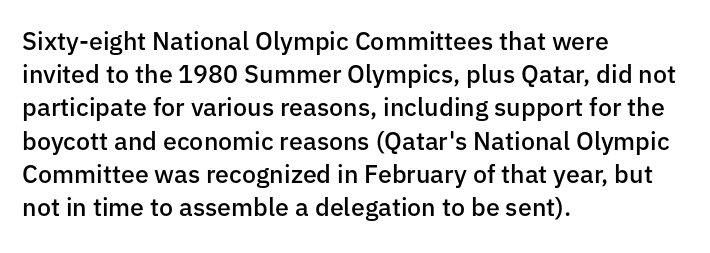
The image shows 25 px text type, upright; set left-aligned, normal line spacing (1.33x), normal letter spacing, not underlined.
